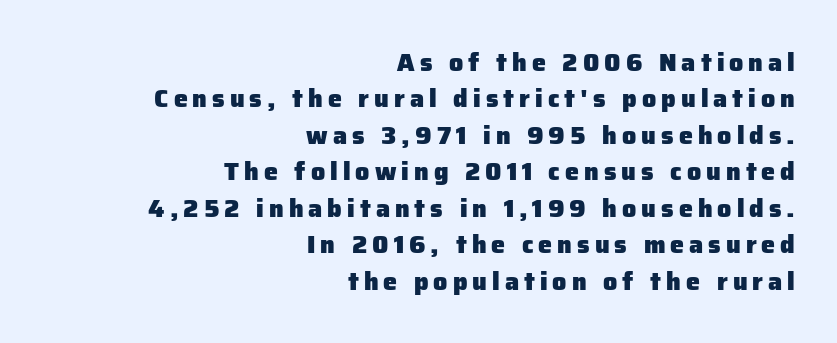
The image shows 25 px bold type, upright; set right-aligned, normal line spacing (1.46x), unusually wide letter spacing (+0.2 em), not underlined.
